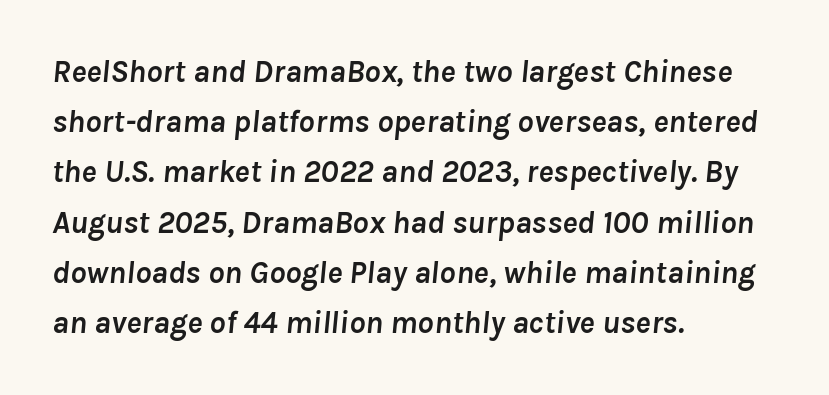
The image shows 32 px semibold type, italic (leaning right); set left-aligned, normal line spacing (1.57x), normal letter spacing, not underlined; low stroke contrast and a medium x-height.
